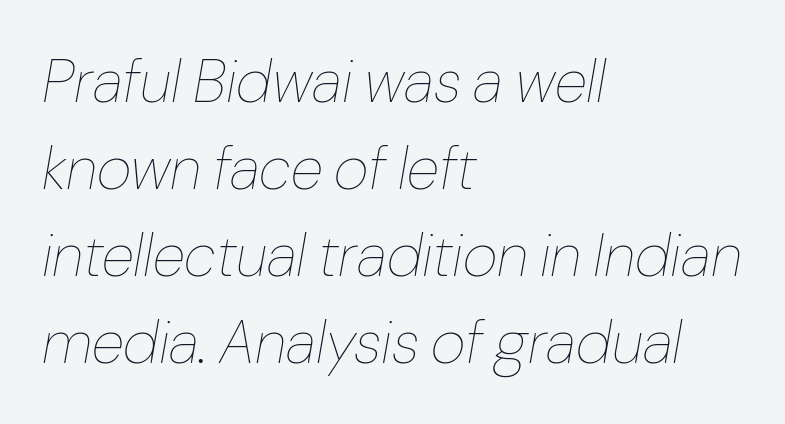
{"italic": "yes", "lean": "right", "slant_degrees": 10, "bold": "no", "weight": "thin", "width": "normal", "stroke_contrast": "low", "x_height": "medium", "monospaced": "no", "underline": "no", "align": "left", "line_spacing": "normal", "line_spacing_ratio": 1.45, "letter_spacing": "normal", "letter_spacing_em": 0.0, "glyph_px": 60}
